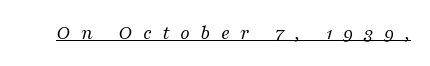
A typographer would call this underscored text. Observe the wide spacing: letters keep a clear distance from each other. The weight would be labelled regular, book, light, or lighter still. Compared with ordinary roman type, these characters are visibly tilted.
